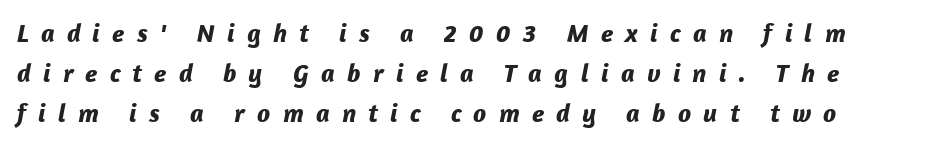
Q: Is the text bold? A: Yes.
Q: Is the text italic (slanted)? A: Yes, it leans right by about 12 degrees.
Q: Is the text underlined? A: No.
Q: How is the paragraph aligned? A: Left-aligned.
Q: Is the spacing between letters normal or unusually wide? A: Unusually wide.
Q: Is the spacing between lines tight, normal or loose? A: Normal.
